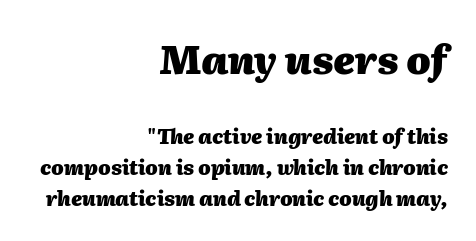
{"italic": "yes", "lean": "right", "slant_degrees": 2, "bold": "yes", "weight": "heavy", "width": "normal", "stroke_contrast": "medium", "x_height": "medium", "monospaced": "no", "underline": "no", "align": "right", "line_spacing": "normal", "line_spacing_ratio": 1.55, "letter_spacing": "normal", "letter_spacing_em": 0.0, "larger_block": "first", "size_ratio": 1.95, "glyph_px": 39}
